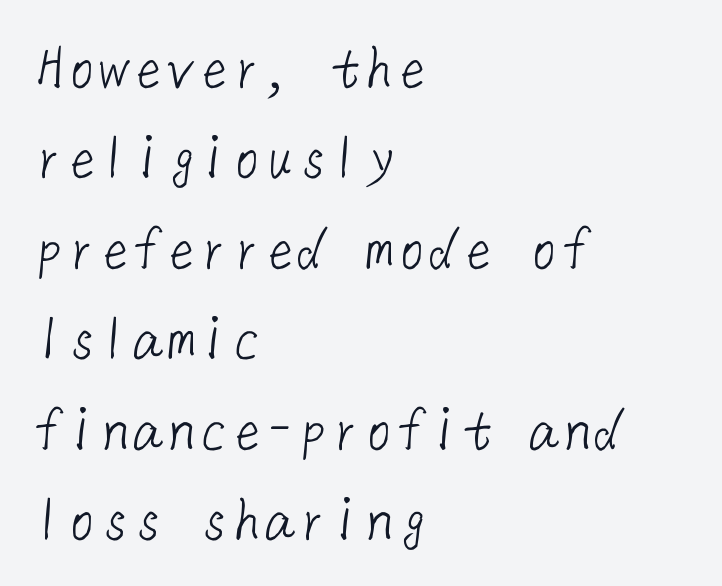
The image shows 66 px light sans-serif type; set left-aligned, normal line spacing (1.37x), normal letter spacing, not underlined; low stroke contrast and a medium x-height.
